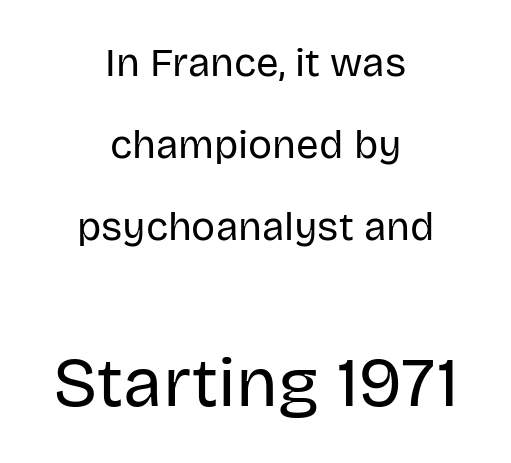
The image shows 70 px regular-weight sans-serif type, upright; set centered, loose line spacing (2.05x), normal letter spacing, not underlined; the second (bottom) block is 1.75x larger; low stroke contrast and a large x-height.
